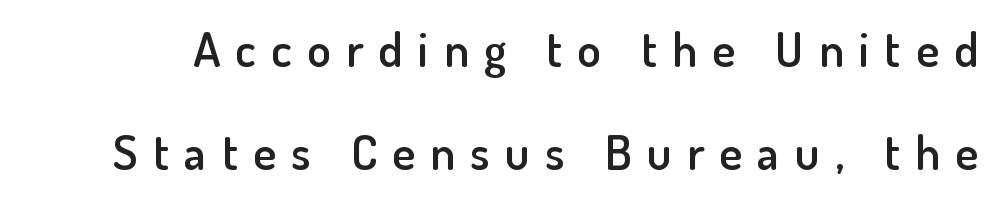
Q: Is the text bold? A: Semi-bold.
Q: Is the text italic (slanted)? A: No, it is upright.
Q: Is the typeface a serif or a sans-serif typeface? A: Sans-serif.
Q: Is the text underlined? A: No.
Q: Is the spacing between letters normal or unusually wide? A: Unusually wide.
Q: Is the spacing between lines tight, normal or loose? A: Loose.
Q: Width (condensed, normal, or wide)? A: Normal.
Q: Stroke contrast? A: Low.
Q: x-height? A: Small.
Q: Monospaced? A: No.
